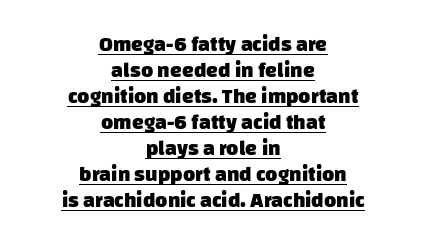
Between one letter and the next there's only the usual sliver of space. Horizontal alignment here is central, giving a formal, balanced look. The rendered words wear a rule along their underside. The letters are bold, with thick, heavy strokes.
